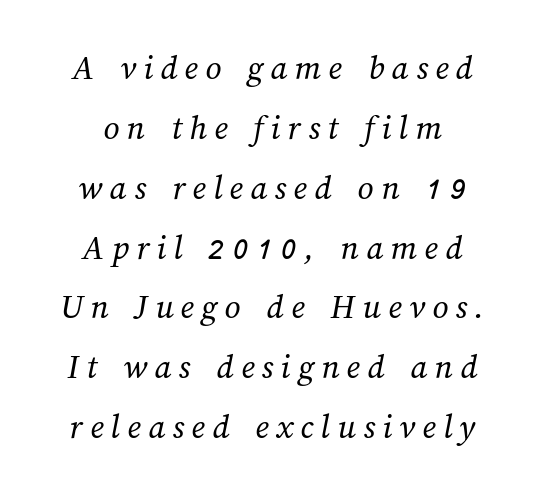
The image shows 35 px regular-weight type; set line spacing 1.71x, unusually wide letter spacing (+0.21 em), not underlined; medium stroke contrast and a medium x-height.
